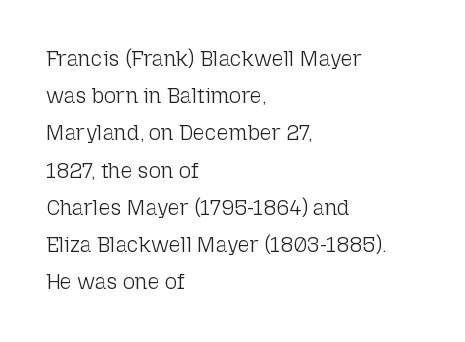
{"italic": "no", "bold": "no", "underline": "no", "align": "left", "line_spacing_ratio": 1.77, "letter_spacing": "normal", "letter_spacing_em": 0.0, "glyph_px": 21}
